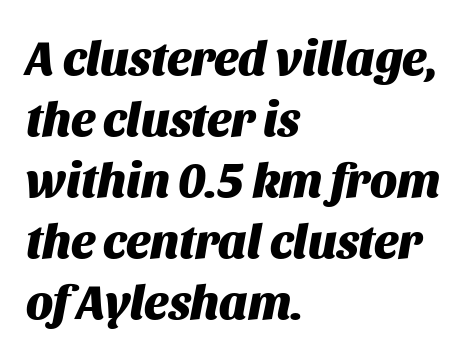
The image shows 48 px heavy type, italic (leaning right); set left-aligned, normal line spacing (1.27x), normal letter spacing, not underlined; medium stroke contrast and a large x-height.
